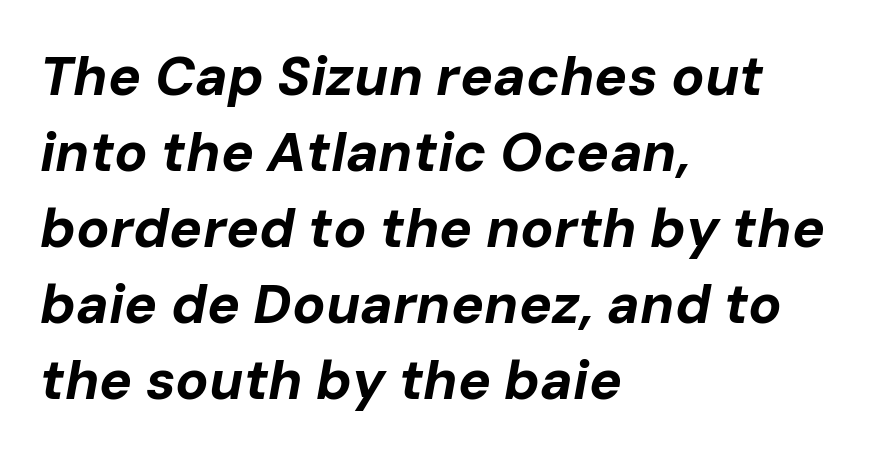
The image shows 55 px bold type, italic (leaning right); set left-aligned, normal line spacing (1.38x), normal letter spacing, not underlined; low stroke contrast and a medium x-height.
